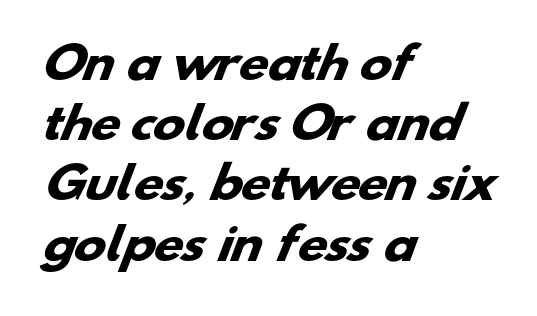
{"serif": "no", "bold": "yes", "weight": "heavy", "width": "wide", "stroke_contrast": "low", "x_height": "small", "monospaced": "no", "underline": "no", "align": "left", "line_spacing": "normal", "line_spacing_ratio": 1.4, "letter_spacing": "normal", "letter_spacing_em": 0.0, "glyph_px": 43}
